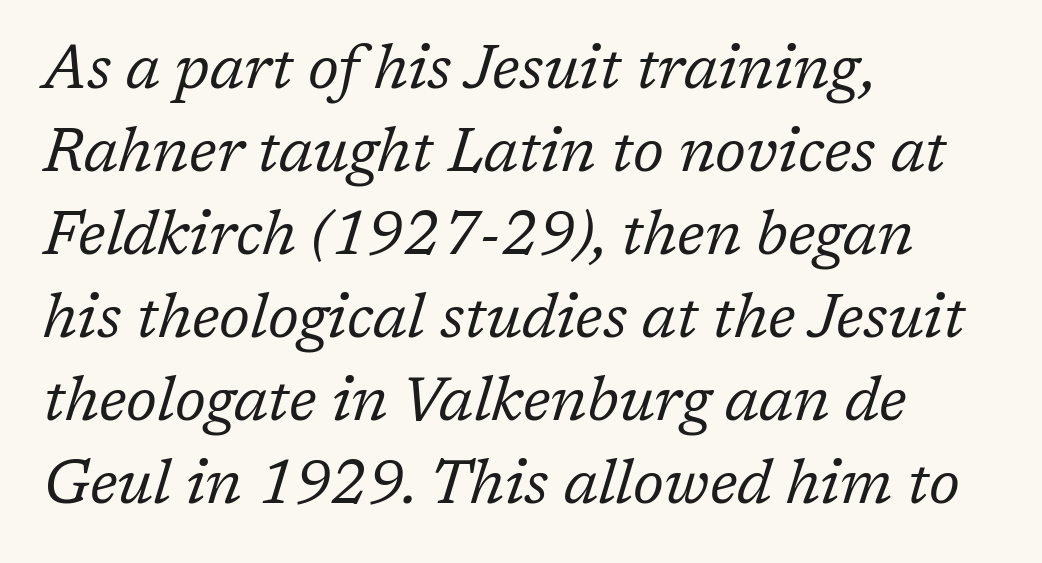
The image shows 61 px regular-weight serif type, italic (leaning right); set left-aligned, normal line spacing (1.36x), normal letter spacing, not underlined; low stroke contrast and a medium x-height.
